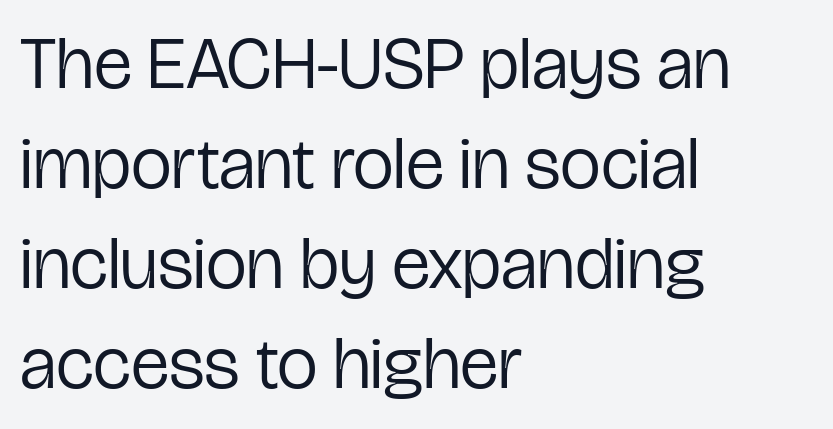
{"serif": "no", "italic": "no", "bold": "no", "weight": "regular", "width": "condensed", "stroke_contrast": "low", "x_height": "medium", "monospaced": "no", "underline": "no", "align": "left", "line_spacing": "normal", "line_spacing_ratio": 1.37, "letter_spacing": "normal", "letter_spacing_em": 0.0, "glyph_px": 73}
